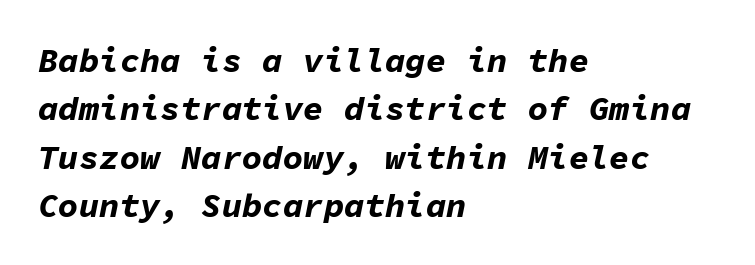
The passage shown has conventional tracking throughout. Students, this is bold: see how much ink each stroke carries. Monospaced: the letters line up in strict vertical columns. Decoration check: the copy has no underline. These lines sit exactly where default settings would place them. Does the lettering tilt? It does — this is italic.
